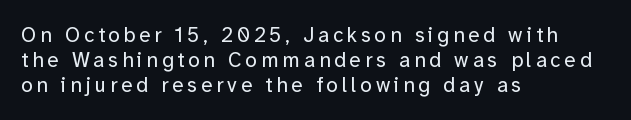
{"italic": "no", "bold": "no", "underline": "no", "align": "left", "line_spacing_ratio": 1.18, "glyph_px": 21}
